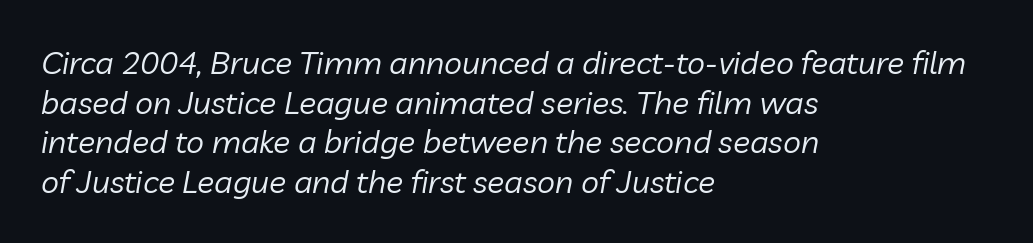
The image shows 32 px regular-weight type, italic (leaning right); set left-aligned, line spacing 1.24x, normal letter spacing, not underlined; low stroke contrast and a medium x-height.
